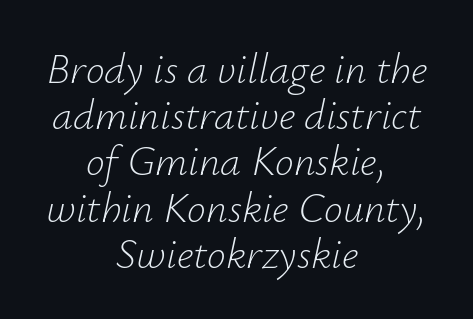
Q: Is the text bold? A: No.
Q: Is the text italic (slanted)? A: Yes, it leans right by about 12 degrees.
Q: Is the text underlined? A: No.
Q: How is the paragraph aligned? A: Centered.
Q: Is the spacing between letters normal or unusually wide? A: Normal.
Q: Is the spacing between lines tight, normal or loose? A: Tight.
Q: Width (condensed, normal, or wide)? A: Normal.
Q: Stroke contrast? A: Low.
Q: x-height? A: Small.
Q: Monospaced? A: No.
